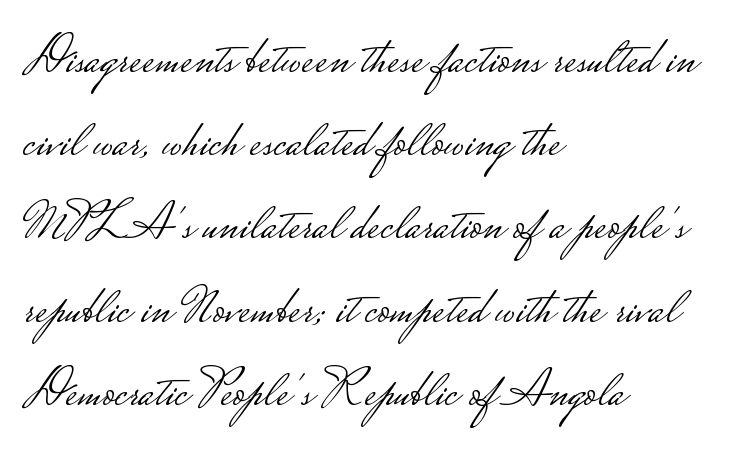
Q: Is the text bold? A: No.
Q: Is the text italic (slanted)? A: Yes.
Q: Is the typeface a serif or a sans-serif typeface? A: Sans-serif.
Q: Is the text underlined? A: No.
Q: How is the paragraph aligned? A: Left-aligned.
Q: Is the spacing between letters normal or unusually wide? A: Normal.
Q: Is the spacing between lines tight, normal or loose? A: Normal.
Q: Width (condensed, normal, or wide)? A: Wide.
Q: Stroke contrast? A: Low.
Q: Monospaced? A: No.
